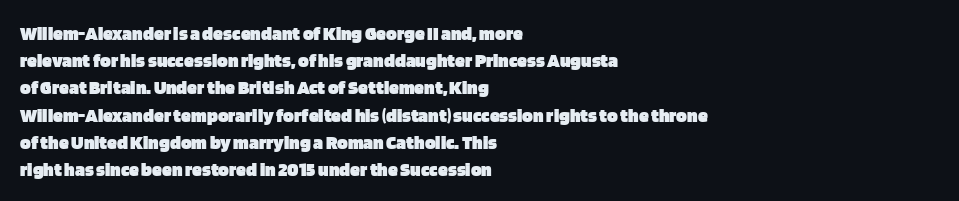
The image shows 20 px bold type, upright; set left-aligned, normal line spacing (1.36x), normal letter spacing, not underlined.
